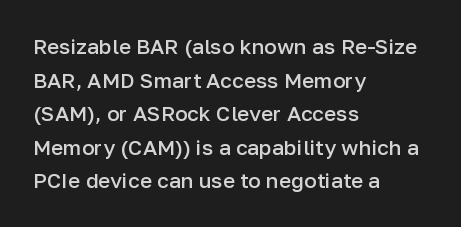
The image shows 21 px text type, upright; set left-aligned, normal line spacing (1.6x), normal letter spacing, not underlined.
